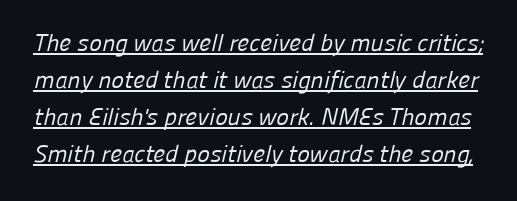
{"bold": "no", "underline": "yes", "line_spacing": "normal", "line_spacing_ratio": 1.54, "letter_spacing": "normal", "letter_spacing_em": 0.0, "glyph_px": 24}
